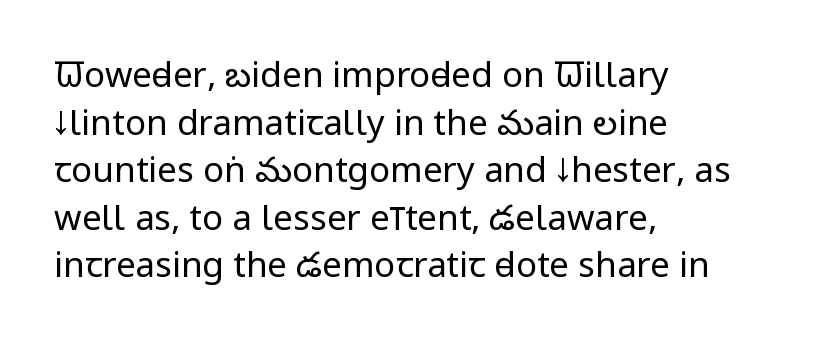
The passage shown is typed in a proportional face where columns would drift. The specimen omits any rule beneath the text block's lines. The font's upright variant was chosen for this text. Letter spacing: default. Reading down the column, the eye jumps a familiar distance to each next line.
